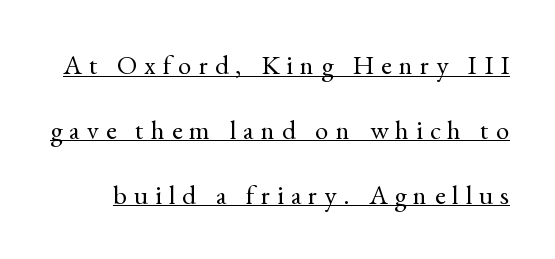
Q: Is the text bold? A: No.
Q: Is the text italic (slanted)? A: No, it is upright.
Q: Is the text underlined? A: Yes.
Q: Is the spacing between letters normal or unusually wide? A: Unusually wide.
Q: Is the spacing between lines tight, normal or loose? A: Loose.
